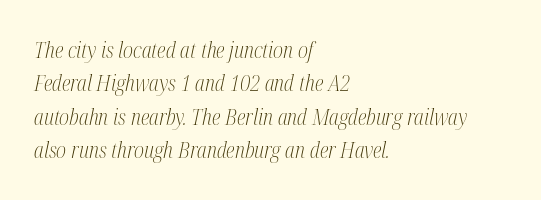
Observe the lean: these are italic letterforms. Stroke thickness stays within the range of a standard reading face or lighter. Horizontal alignment here is leftward, the default for most running prose. Default kerning and tracking; the words read as compact shapes. The gap between lines stays unmarked. The rendering uses a moderate line-height, typical for paragraphs.
